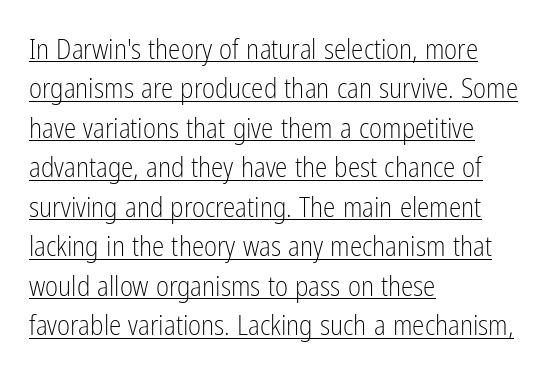
Q: Is the text bold? A: No.
Q: Is the text italic (slanted)? A: No, it is upright.
Q: Is the typeface a serif or a sans-serif typeface? A: Sans-serif.
Q: Is the text underlined? A: Yes.
Q: How is the paragraph aligned? A: Left-aligned.
Q: Is the spacing between letters normal or unusually wide? A: Normal.
Q: Is the spacing between lines tight, normal or loose? A: Normal.
Q: Width (condensed, normal, or wide)? A: Condensed.
Q: Stroke contrast? A: Low.
Q: x-height? A: Medium.
Q: Monospaced? A: No.
